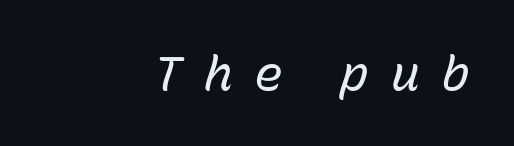
Q: Is the text bold? A: No.
Q: Is the text italic (slanted)? A: Yes, it leans right by about 15 degrees.
Q: Is the text underlined? A: No.
Q: How is the paragraph aligned? A: Right-aligned.
Q: Is the spacing between letters normal or unusually wide? A: Unusually wide.
Q: Width (condensed, normal, or wide)? A: Normal.
Q: Stroke contrast? A: Low.
Q: x-height? A: Medium.
Q: Monospaced? A: No.
